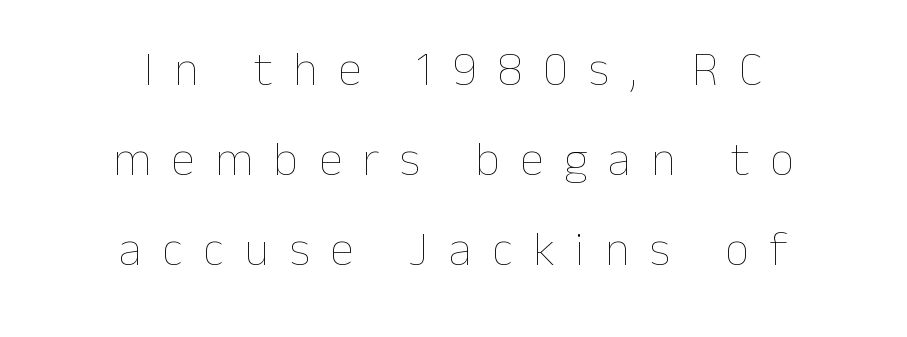
The image shows 48 px thin type, upright; set centered, line spacing 1.88x, unusually wide letter spacing (+0.43 em), not underlined; low stroke contrast and a medium x-height.
